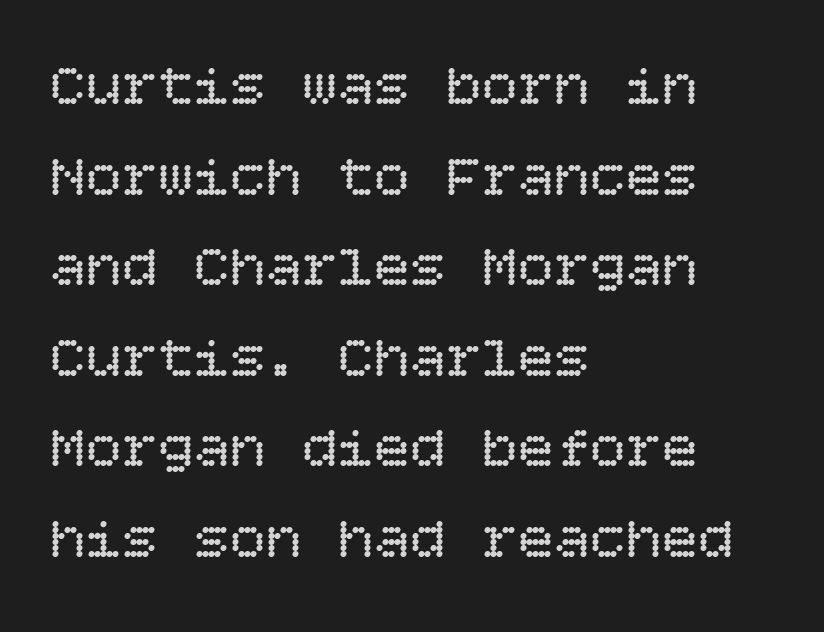
{"italic": "no", "bold": "no", "weight": "regular", "width": "normal", "stroke_contrast": "low", "x_height": "large", "underline": "no", "align": "left", "line_spacing": "normal", "line_spacing_ratio": 1.51, "letter_spacing": "normal", "letter_spacing_em": 0.0, "glyph_px": 60}
